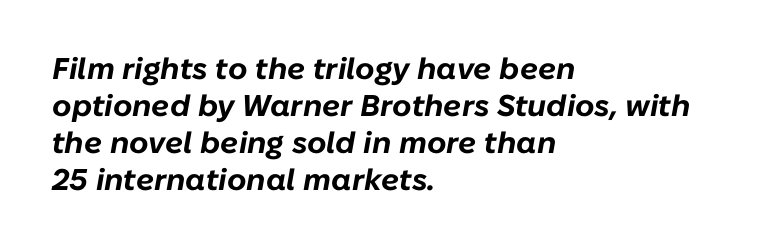
Descender tails drop into unmarked territory. Short note: letters normally spaced. Typesetter's note: full bold, strokes at maximum text heaviness. Here the designer chose a conventional face with non-uniform glyph widths. The lines in this sample share a left origin and differ only in where they stop.
